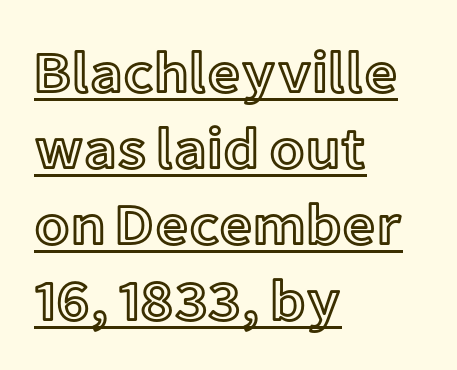
Somebody hit Ctrl+U on this one — the words are underlined. Does extra space separate the letters? No, they use regular spacing. Notice how descenders clear the ascenders below comfortably — that's standard leading. Proportional: the letters do not fall into vertical columns. A student would call this left alignment; a typographer would say flush left, rag right. Do the letters lean? They stand straight.
